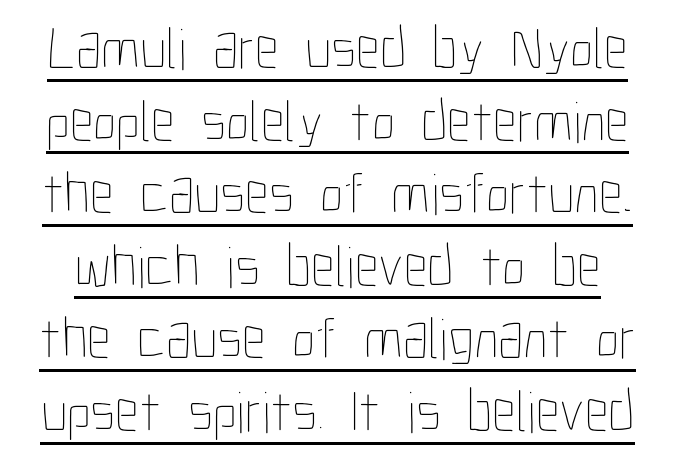
No italicization has been applied; the sample stays upright. Caption: face not bold, strokes unweighted. The letters sit at their default tracking, neither squeezed nor spread. What decoration does the sample have? An underline. Each letter keeps its own natural width here, so spacing adapts to shape.
